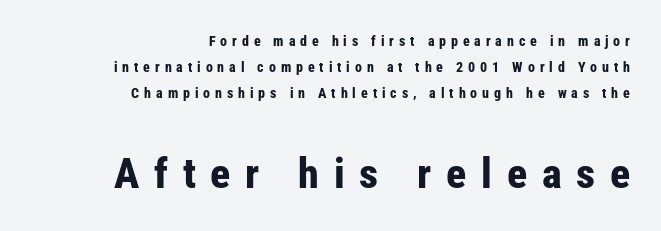
Only glyphs here, with clear space below each row. Style check: upright. The horizontal fit of the characters is loose and conspicuously gappy. Unlike a traditional serif, this face leaves its strokes unadorned. Varying glyph widths throughout — classic text-font behaviour. The passage shown begins with its smaller block and ends with its larger one.
